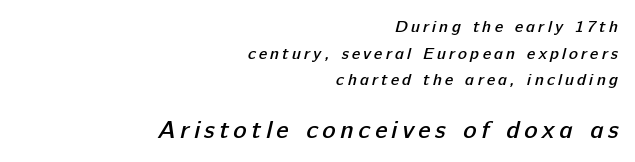
The image shows 25 px text type; set right-aligned, normal line spacing (1.57x), not underlined; the second (bottom) block is 1.47x larger.
